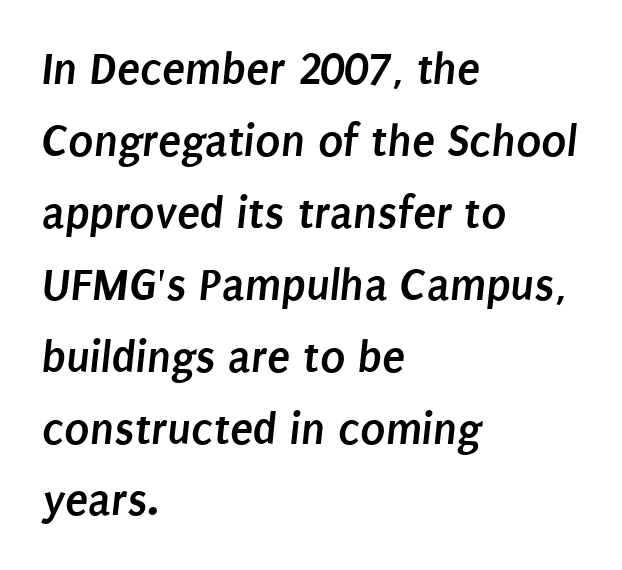
The passage is arranged the way most books set body copy — flush left. Quick note: interline space is typical. Typographically, this falls in the sans-serif category. Each letter keeps its own natural width here, so spacing adapts to shape.
